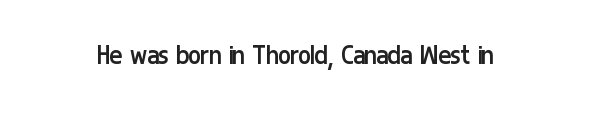
The image shows 30 px regular-weight, condensed sans-serif type, upright; set normal letter spacing, not underlined; low stroke contrast and a medium x-height.
